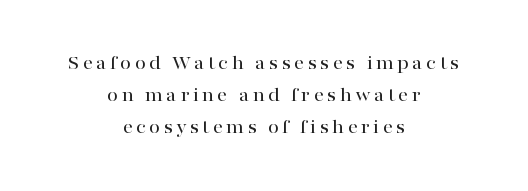
Q: Is the text italic (slanted)? A: No, it is upright.
Q: Is the text underlined? A: No.
Q: How is the paragraph aligned? A: Centered.
Q: Is the spacing between lines tight, normal or loose? A: Normal.
